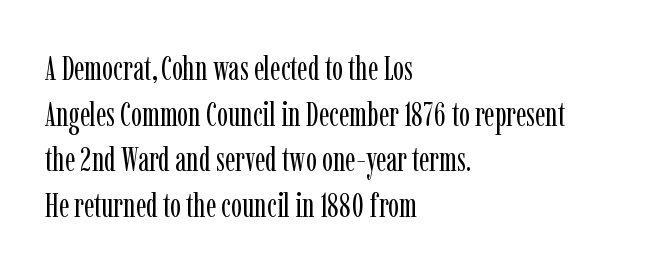
Q: Is the text bold? A: No.
Q: Is the text italic (slanted)? A: No, it is upright.
Q: Is the typeface a serif or a sans-serif typeface? A: Serif.
Q: Is the text underlined? A: No.
Q: How is the paragraph aligned? A: Left-aligned.
Q: Is the spacing between letters normal or unusually wide? A: Normal.
Q: Is the spacing between lines tight, normal or loose? A: Normal.
Q: Width (condensed, normal, or wide)? A: Condensed.
Q: Stroke contrast? A: Low.
Q: x-height? A: Medium.
Q: Monospaced? A: No.
